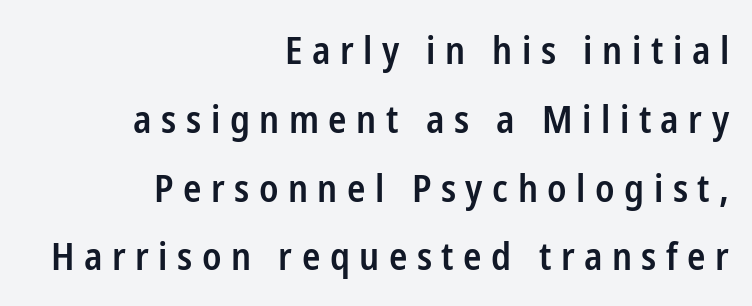
Q: Is the text bold? A: Semi-bold.
Q: Is the text italic (slanted)? A: No, it is upright.
Q: Is the typeface a serif or a sans-serif typeface? A: Sans-serif.
Q: Is the text underlined? A: No.
Q: How is the paragraph aligned? A: Right-aligned.
Q: Is the spacing between letters normal or unusually wide? A: Unusually wide.
Q: Width (condensed, normal, or wide)? A: Condensed.
Q: Stroke contrast? A: Low.
Q: x-height? A: Medium.
Q: Monospaced? A: No.
